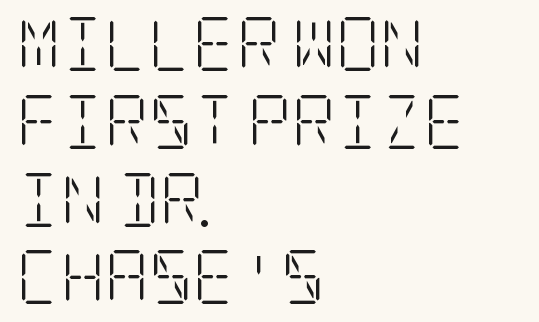
{"serif": "yes", "italic": "no", "bold": "no", "weight": "light", "width": "condensed", "stroke_contrast": "low", "x_height": "large", "underline": "no", "align": "left", "line_spacing": "normal", "line_spacing_ratio": 1.44, "letter_spacing": "normal", "letter_spacing_em": 0.0, "glyph_px": 54}
